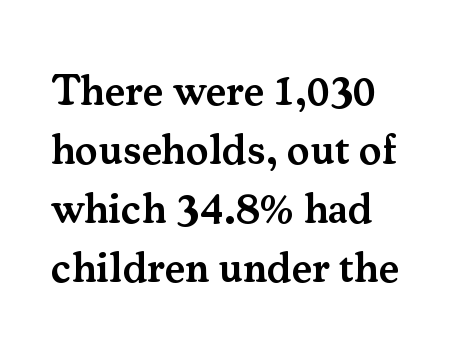
Q: Is the text bold? A: Semi-bold.
Q: Is the text italic (slanted)? A: No, it is upright.
Q: Is the typeface a serif or a sans-serif typeface? A: Serif.
Q: Is the text underlined? A: No.
Q: How is the paragraph aligned? A: Left-aligned.
Q: Is the spacing between letters normal or unusually wide? A: Normal.
Q: Is the spacing between lines tight, normal or loose? A: Normal.
Q: Width (condensed, normal, or wide)? A: Normal.
Q: Stroke contrast? A: Medium.
Q: x-height? A: Small.
Q: Monospaced? A: No.
